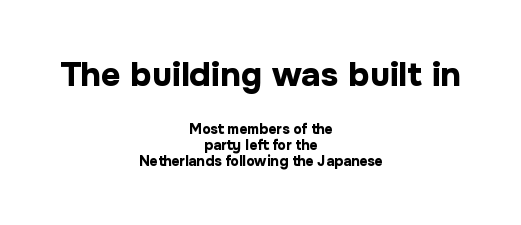
{"serif": "no", "italic": "no", "bold": "yes", "weight": "bold", "width": "normal", "stroke_contrast": "low", "x_height": "medium", "monospaced": "no", "underline": "no", "align": "center", "line_spacing_ratio": 1.16, "letter_spacing": "normal", "letter_spacing_em": 0.0, "larger_block": "first", "size_ratio": 2.43, "glyph_px": 34}
